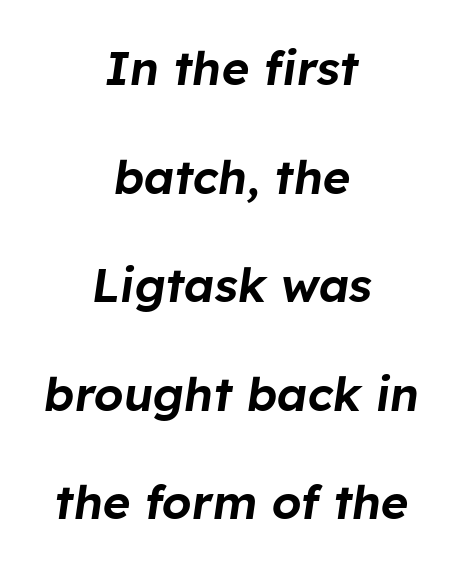
The image shows 47 px text type, italic (leaning right); set centered, loose line spacing (2.31x), normal letter spacing, not underlined; low stroke contrast and a medium x-height.
